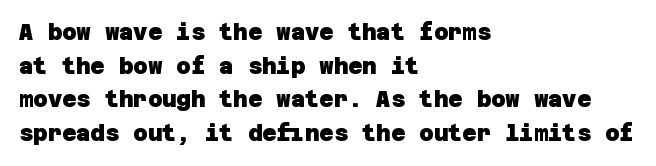
The image shows 22 px bold type; set left-aligned, normal line spacing (1.53x), normal letter spacing, not underlined.
